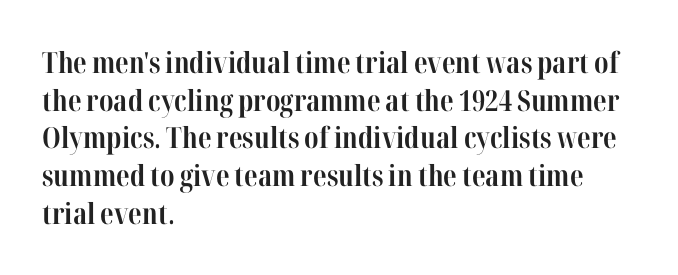
The letters stand upright; this is a roman face. The text block is weighted toward the left margin, trailing off unevenly rightward. Heavy, bold letterforms. Looks like regular typesetting: each glyph gets only the width it needs. The gap between lines stays unmarked.
